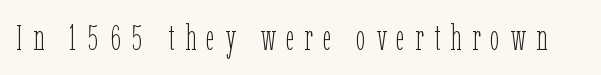
Q: Is the text bold? A: No.
Q: Is the text italic (slanted)? A: No, it is upright.
Q: Is the text underlined? A: No.
Q: Is the spacing between letters normal or unusually wide? A: Unusually wide.
Q: Width (condensed, normal, or wide)? A: Condensed.
Q: Stroke contrast? A: Low.
Q: x-height? A: Medium.
Q: Monospaced? A: No.
